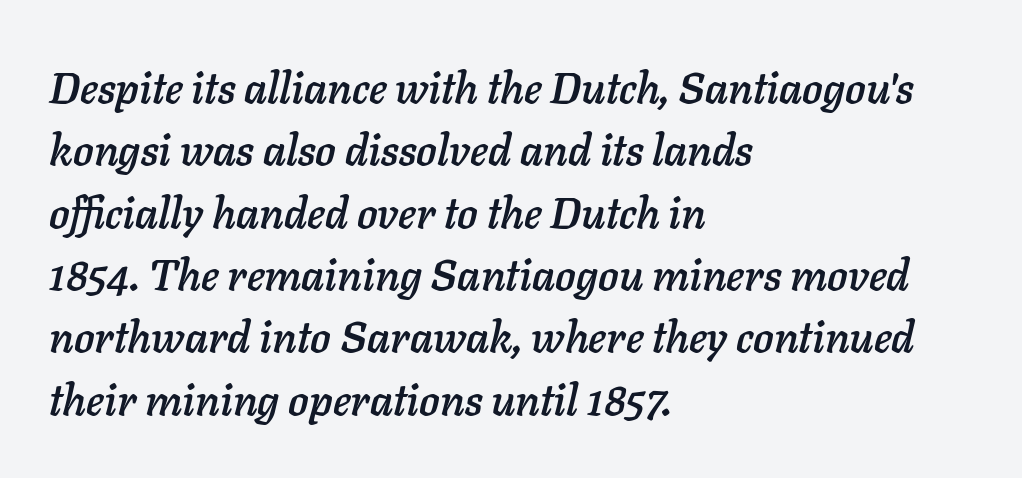
Q: Is the text italic (slanted)? A: Yes, it leans right by about 11 degrees.
Q: Is the text underlined? A: No.
Q: How is the paragraph aligned? A: Left-aligned.
Q: Is the spacing between letters normal or unusually wide? A: Normal.
Q: Is the spacing between lines tight, normal or loose? A: Normal.
Q: Width (condensed, normal, or wide)? A: Normal.
Q: Stroke contrast? A: Low.
Q: x-height? A: Medium.
Q: Monospaced? A: No.
